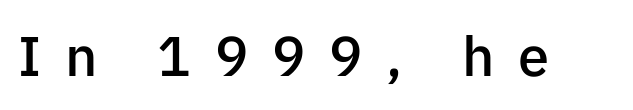
{"serif": "no", "italic": "no", "bold": "semi", "weight": "semibold", "width": "normal", "stroke_contrast": "low", "x_height": "medium", "monospaced": "no", "underline": "no", "letter_spacing": "wide", "letter_spacing_em": 0.42, "glyph_px": 56}
